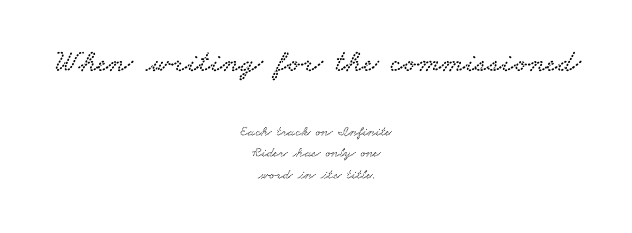
The image shows 32 px wide serif type; set centered, normal line spacing (1.56x), normal letter spacing, not underlined; the first (top) block is 2.29x larger; low stroke contrast and a small x-height.
